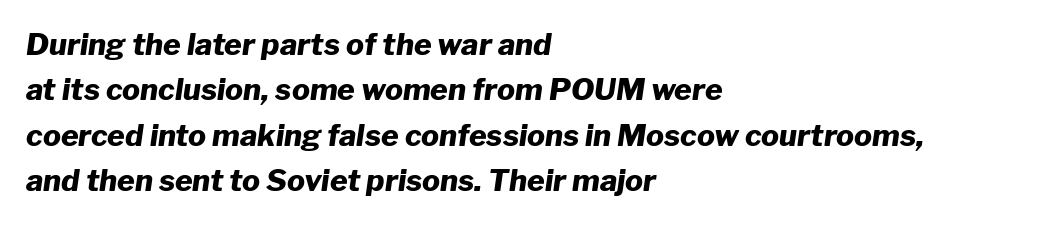
Default kerning and tracking; the words read as compact shapes. The space beneath each line is pristine and unruled. Horizontal bands of white between lines are of average thickness. Varying glyph widths throughout — classic text-font behaviour. The letters are slanted; this is an italic face.
